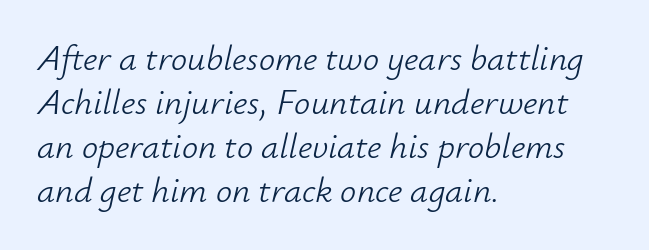
The image shows 36 px light type, italic (leaning right); set left-aligned, line spacing 1.22x, normal letter spacing, not underlined; low stroke contrast and a small x-height.
